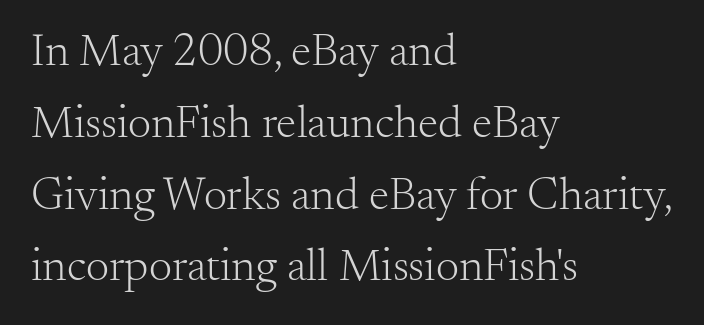
{"serif": "yes", "italic": "no", "bold": "no", "weight": "light", "width": "normal", "stroke_contrast": "medium", "x_height": "small", "monospaced": "no", "underline": "no", "align": "left", "line_spacing": "normal", "line_spacing_ratio": 1.56, "letter_spacing": "normal", "letter_spacing_em": 0.0, "glyph_px": 46}
